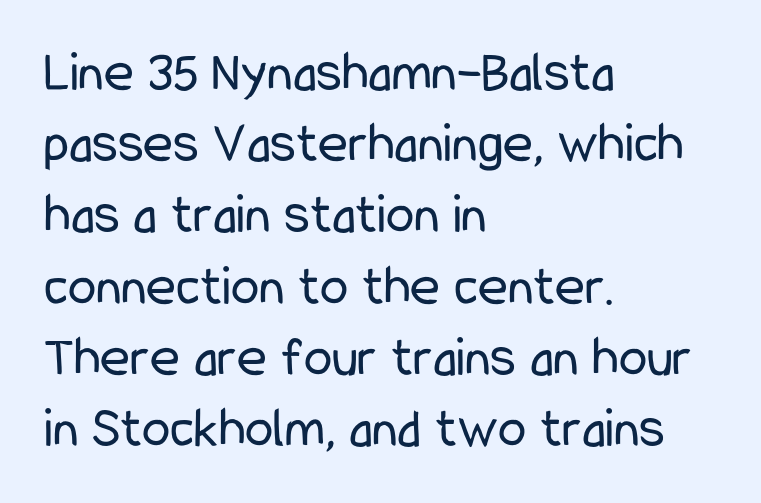
The image shows 57 px regular-weight, condensed sans-serif type, upright; set left-aligned, normal line spacing (1.25x), normal letter spacing, not underlined; low stroke contrast and a medium x-height.
